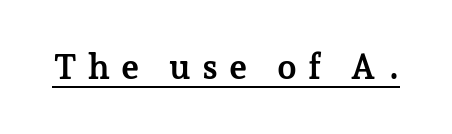
The image shows 35 px semibold serif type, upright; set unusually wide letter spacing (+0.32 em), underlined; low stroke contrast and a medium x-height.
